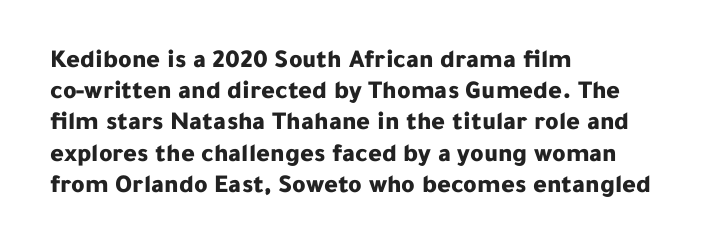
Q: Is the text bold? A: Yes.
Q: Is the text italic (slanted)? A: No, it is upright.
Q: Is the text underlined? A: No.
Q: How is the paragraph aligned? A: Left-aligned.
Q: Is the spacing between letters normal or unusually wide? A: Normal.
